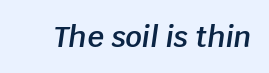
What weight is shown? A semibold, between regular and bold. Looks like regular typesetting: each glyph gets only the width it needs. The horizontal fit of the characters is conventional and even. No word sits above an underline. The glyphs look as if they've been sheared to an angle.
